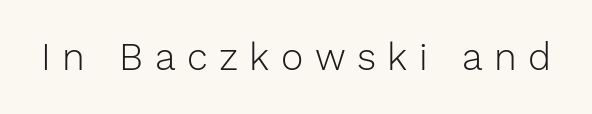
Here the designer chose a conventional face with non-uniform glyph widths. Is the type heavy? It reads as light-to-regular instead. Only glyphs here, with clear space below each row. The letters stand straight up with perfectly vertical stems. This rendering employs a face without finishing strokes, i.e., a sans-serif. Is the letter spacing exaggerated? Yes — the characters are pushed far apart.
